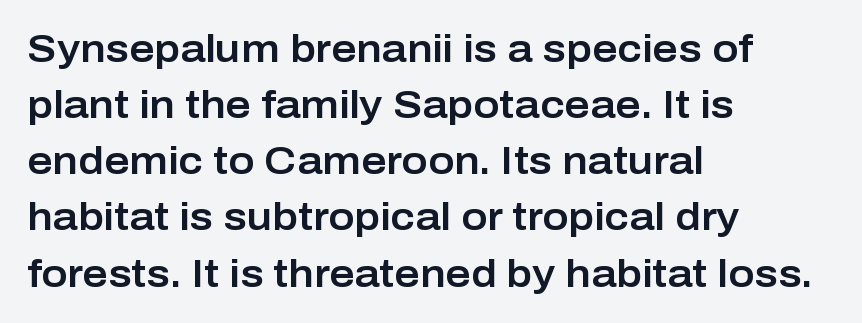
{"serif": "no", "italic": "no", "width": "normal", "stroke_contrast": "low", "x_height": "medium", "monospaced": "no", "underline": "no", "align": "left", "line_spacing": "normal", "line_spacing_ratio": 1.44, "letter_spacing": "normal", "letter_spacing_em": 0.0, "glyph_px": 39}
